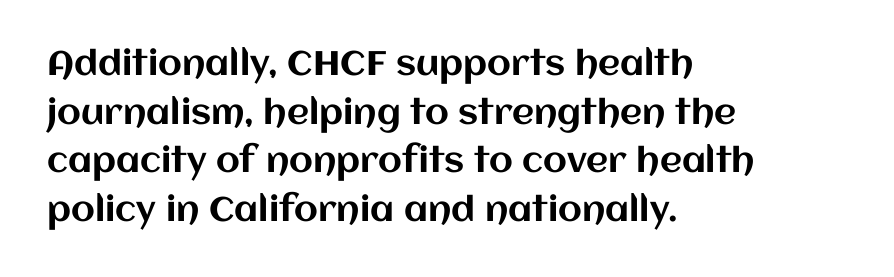
{"italic": "no", "width": "normal", "stroke_contrast": "medium", "x_height": "large", "monospaced": "no", "underline": "no", "align": "left", "line_spacing": "normal", "line_spacing_ratio": 1.43, "letter_spacing": "normal", "letter_spacing_em": 0.0, "glyph_px": 34}
